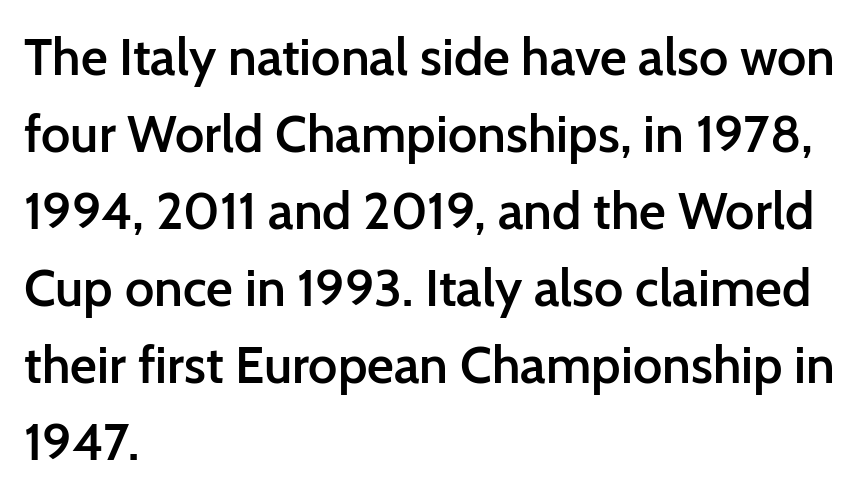
Which margin do the lines hug? The left one — the right edge is uneven. Each letter keeps its own natural width here, so spacing adapts to shape. Is the letter spacing exaggerated? No — it looks like the ordinary default. Reading down the column, the eye jumps a familiar distance to each next line. Does the weight exceed regular? Yes, but only to semibold.
